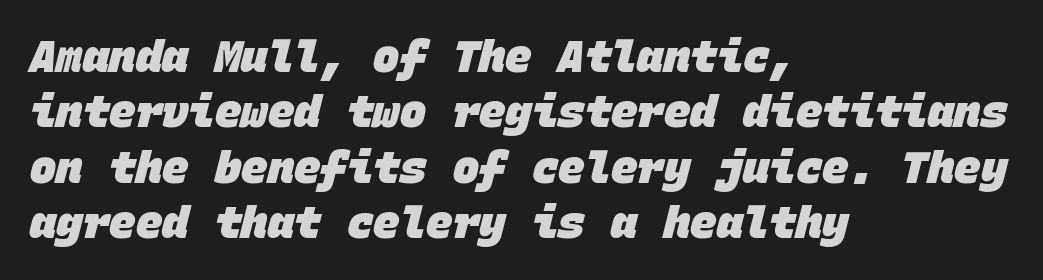
The image shows 44 px heavy sans-serif type, monospaced; set left-aligned, normal line spacing (1.26x), normal letter spacing, not underlined; low stroke contrast and a large x-height.
